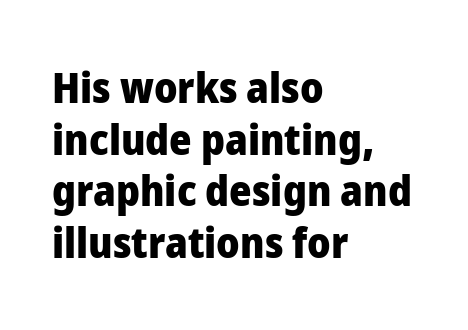
The image shows 43 px heavy sans-serif type, upright; set left-aligned, line spacing 1.2x, normal letter spacing, not underlined; low stroke contrast and a medium x-height.
